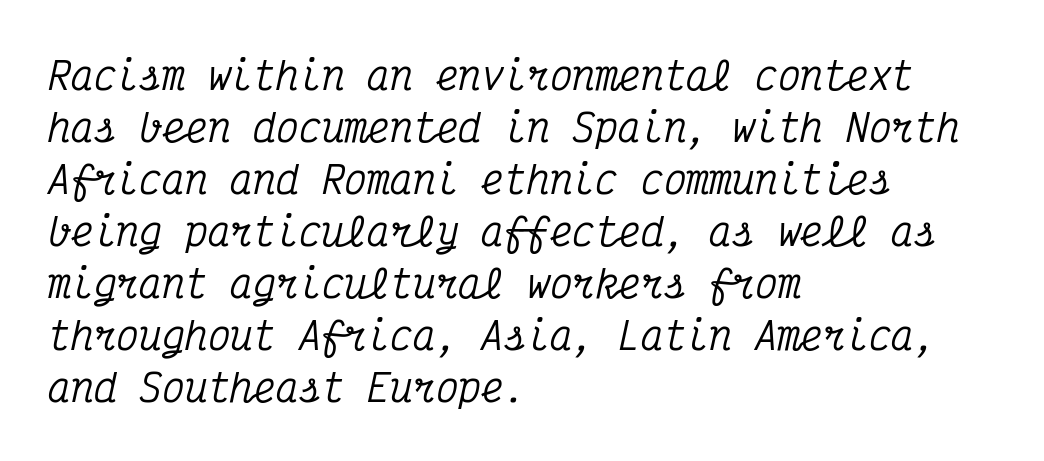
The image shows 38 px condensed serif type, italic (leaning right), monospaced; set left-aligned, normal line spacing (1.37x), normal letter spacing, not underlined; medium stroke contrast and a medium x-height.
